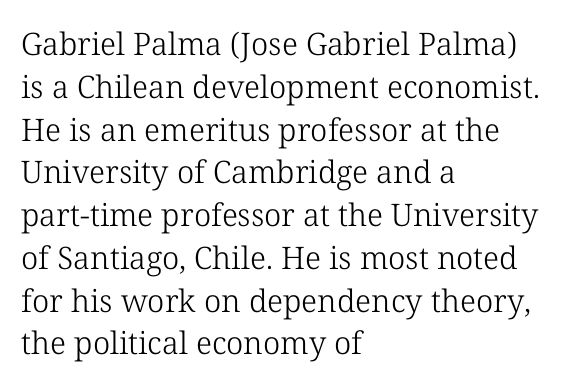
Q: Is the text bold? A: No.
Q: Is the text italic (slanted)? A: No, it is upright.
Q: Is the typeface a serif or a sans-serif typeface? A: Serif.
Q: Is the text underlined? A: No.
Q: How is the paragraph aligned? A: Left-aligned.
Q: Is the spacing between letters normal or unusually wide? A: Normal.
Q: Is the spacing between lines tight, normal or loose? A: Normal.
Q: Width (condensed, normal, or wide)? A: Normal.
Q: Stroke contrast? A: Low.
Q: x-height? A: Medium.
Q: Monospaced? A: No.
